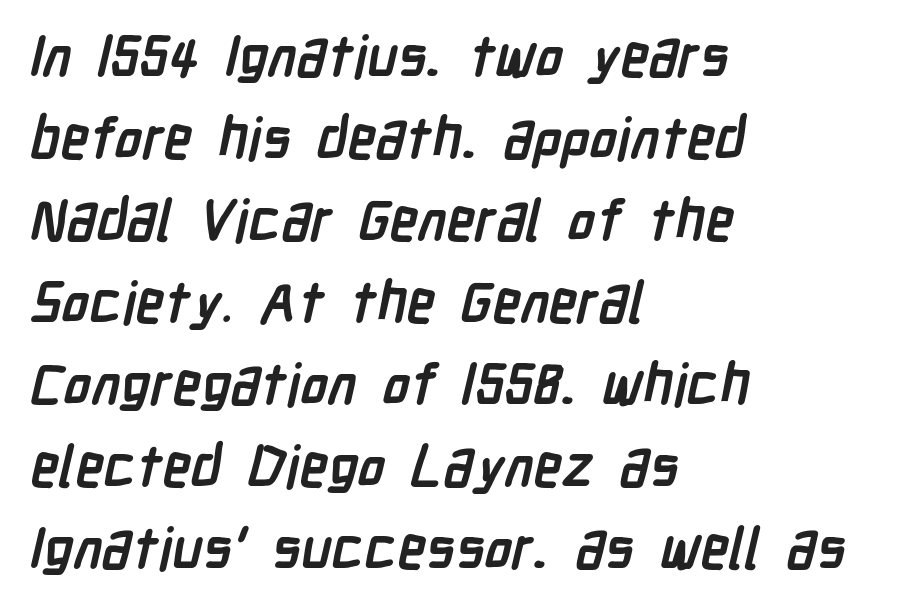
The image shows 57 px semibold, condensed sans-serif type; set left-aligned, normal line spacing (1.44x), normal letter spacing, not underlined; low stroke contrast and a medium x-height.
